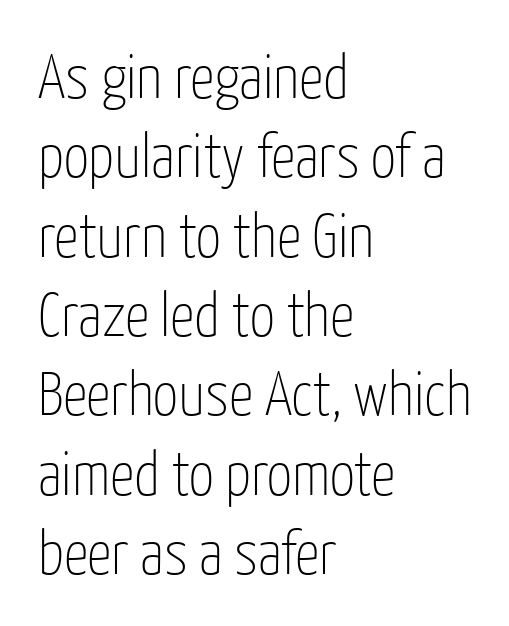
Q: Is the text bold? A: No.
Q: Is the text italic (slanted)? A: No, it is upright.
Q: Is the typeface a serif or a sans-serif typeface? A: Sans-serif.
Q: Is the text underlined? A: No.
Q: How is the paragraph aligned? A: Left-aligned.
Q: Is the spacing between letters normal or unusually wide? A: Normal.
Q: Is the spacing between lines tight, normal or loose? A: Normal.
Q: Width (condensed, normal, or wide)? A: Condensed.
Q: Stroke contrast? A: Low.
Q: x-height? A: Medium.
Q: Monospaced? A: No.
